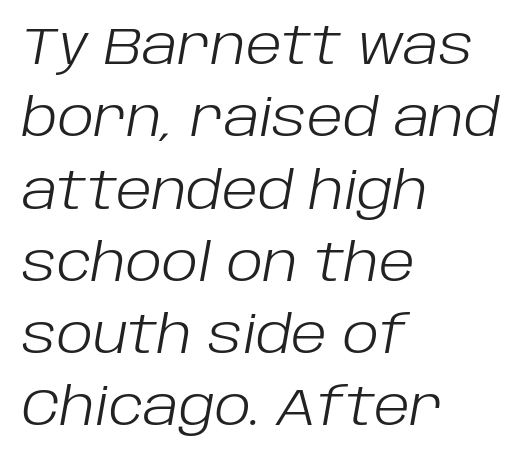
Students, note that the glyphs here touch the page at normal intervals. Think of a printed novel: that variable character pitch is what you see here. Designer's note — italics engaged. Glance below the letters and you will spot only blank space. Caption: multi-line text, flush left, ragged right.
